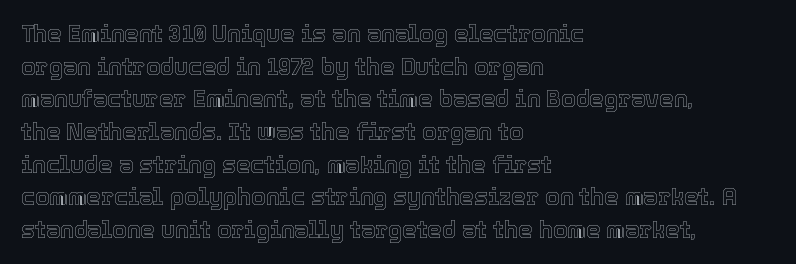
The image shows 23 px text type, upright; set left-aligned, normal line spacing (1.42x), normal letter spacing, not underlined.
